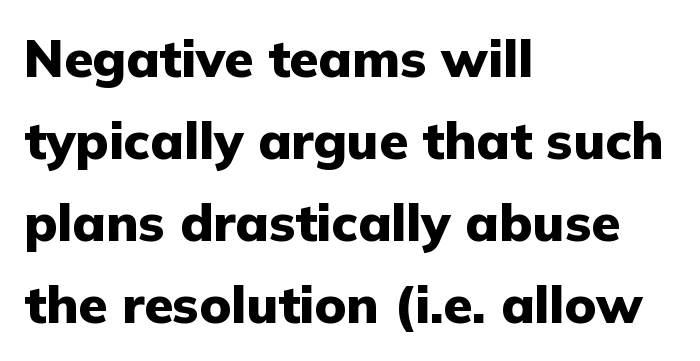
The space directly below the letters is spotless. The face used here has the dense, thick strokes of a bold. The text was rendered using a sans face with plain stroke endings. Layout note: lines flush left. Words appear dense and cohesive because spacing is normal. Looks like regular typesetting: each glyph gets only the width it needs.
